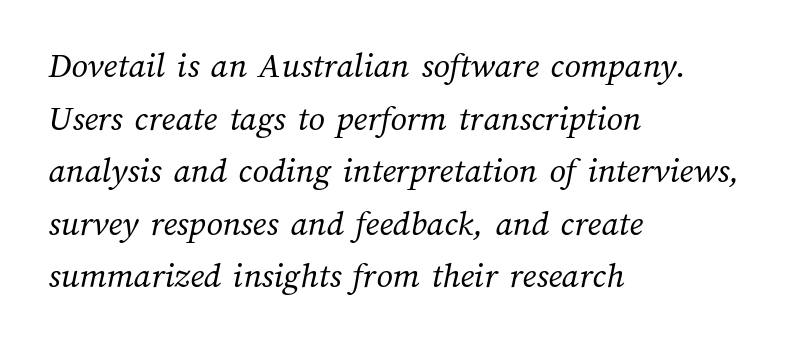
Q: Is the text bold? A: No.
Q: Is the text underlined? A: No.
Q: How is the paragraph aligned? A: Left-aligned.
Q: Is the spacing between letters normal or unusually wide? A: Normal.
Q: Is the spacing between lines tight, normal or loose? A: Normal.
Q: Width (condensed, normal, or wide)? A: Normal.
Q: Stroke contrast? A: Medium.
Q: x-height? A: Medium.
Q: Monospaced? A: No.
